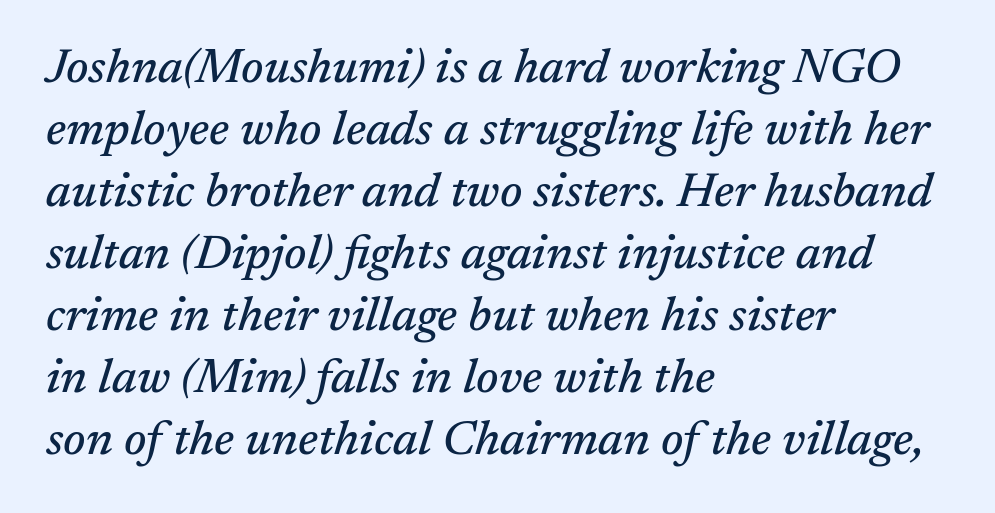
Compared with ordinary roman type, these characters are visibly tilted. You could call the tracking neutral — neither tight nor loose. Any mark beneath the type? The region is blank. Is this a sans? No — the strokes have serifs. Each new line begins a customary step beneath the previous one.
